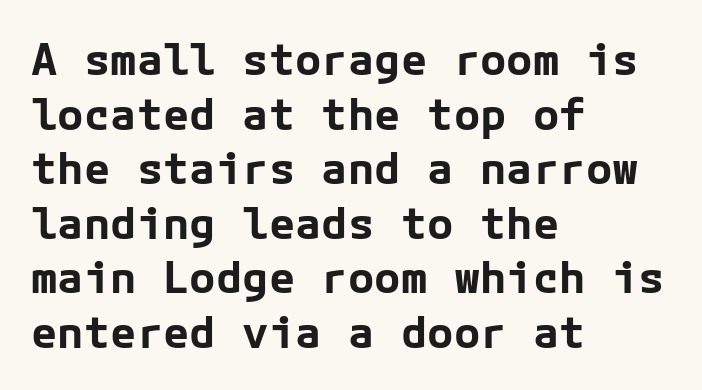
Q: Is the text bold? A: Yes.
Q: Is the text italic (slanted)? A: No, it is upright.
Q: Is the typeface a serif or a sans-serif typeface? A: Sans-serif.
Q: Is the text underlined? A: No.
Q: How is the paragraph aligned? A: Left-aligned.
Q: Is the spacing between letters normal or unusually wide? A: Normal.
Q: Width (condensed, normal, or wide)? A: Normal.
Q: Stroke contrast? A: Low.
Q: x-height? A: Medium.
